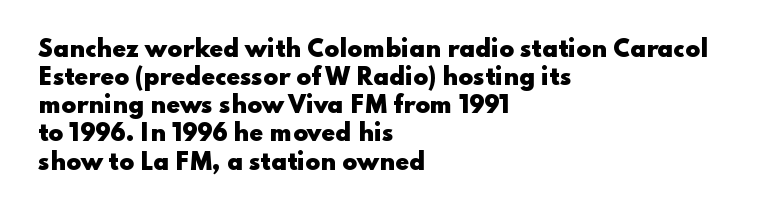
{"italic": "no", "bold": "yes", "underline": "no", "align": "left", "line_spacing": "normal", "line_spacing_ratio": 1.28, "letter_spacing": "normal", "letter_spacing_em": 0.0, "glyph_px": 22}
